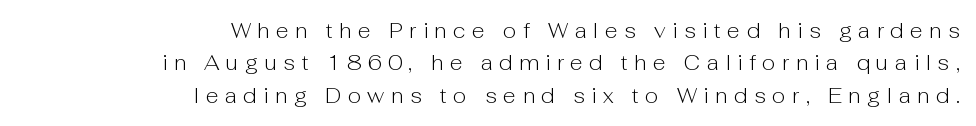
Someone cranked the tracking dial way up on this one. Layout note: lines flush right. Stems and bowls with no extra thickness — not bold. Posture: upright roman.
